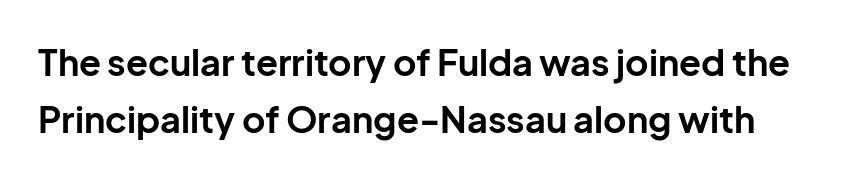
Q: Is the text bold? A: Yes.
Q: Is the text italic (slanted)? A: No, it is upright.
Q: Is the typeface a serif or a sans-serif typeface? A: Sans-serif.
Q: Is the text underlined? A: No.
Q: Is the spacing between letters normal or unusually wide? A: Normal.
Q: Is the spacing between lines tight, normal or loose? A: Normal.
Q: Width (condensed, normal, or wide)? A: Normal.
Q: Stroke contrast? A: Low.
Q: x-height? A: Medium.
Q: Monospaced? A: No.
